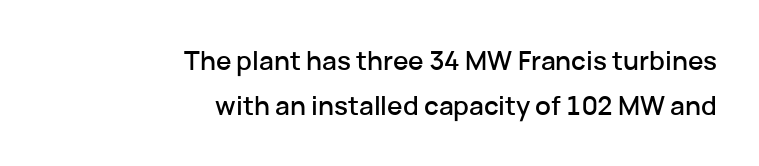
The image shows 26 px text type, upright; set right-aligned, line spacing 1.74x, normal letter spacing, not underlined.
